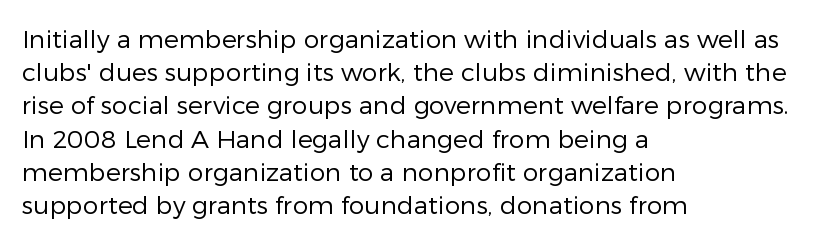
{"italic": "no", "bold": "no", "underline": "no", "align": "left", "line_spacing": "normal", "line_spacing_ratio": 1.33, "letter_spacing": "normal", "letter_spacing_em": 0.0, "glyph_px": 25}
